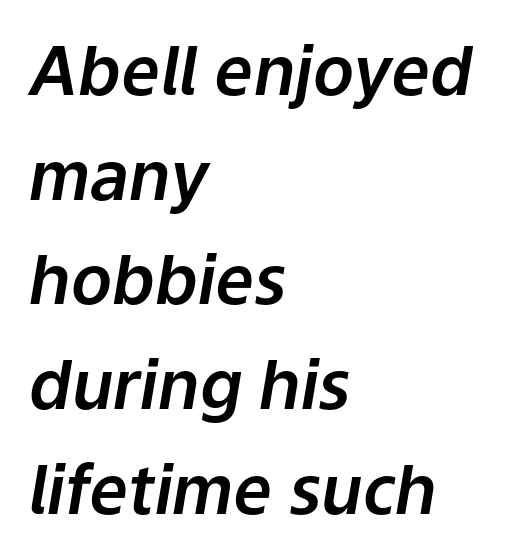
Q: Is the text italic (slanted)? A: Yes, it leans right by about 9 degrees.
Q: Is the text underlined? A: No.
Q: How is the paragraph aligned? A: Left-aligned.
Q: Is the spacing between letters normal or unusually wide? A: Normal.
Q: Is the spacing between lines tight, normal or loose? A: Normal.
Q: Width (condensed, normal, or wide)? A: Normal.
Q: Stroke contrast? A: Low.
Q: x-height? A: Medium.
Q: Monospaced? A: No.
